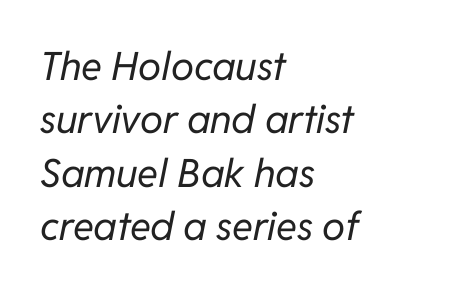
{"italic": "yes", "lean": "right", "slant_degrees": 11, "bold": "no", "weight": "regular", "width": "normal", "stroke_contrast": "low", "x_height": "medium", "monospaced": "no", "underline": "no", "align": "left", "line_spacing": "normal", "line_spacing_ratio": 1.37, "letter_spacing": "normal", "letter_spacing_em": 0.0, "glyph_px": 39}
